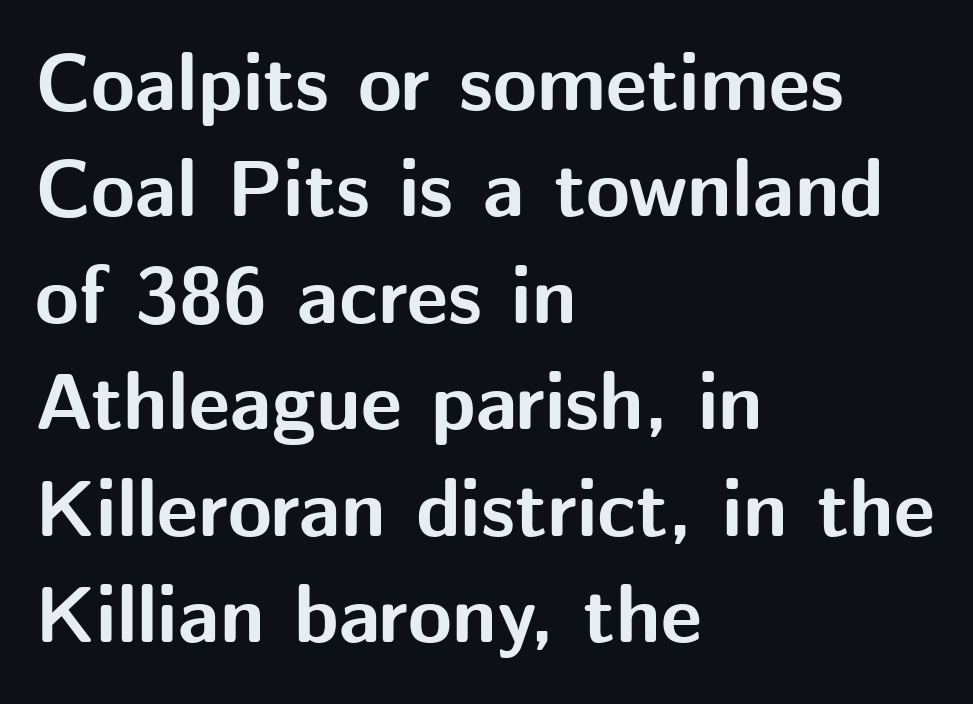
The image shows 80 px bold sans-serif type, upright; set left-aligned, normal line spacing (1.33x), normal letter spacing, not underlined; medium stroke contrast and a medium x-height.
